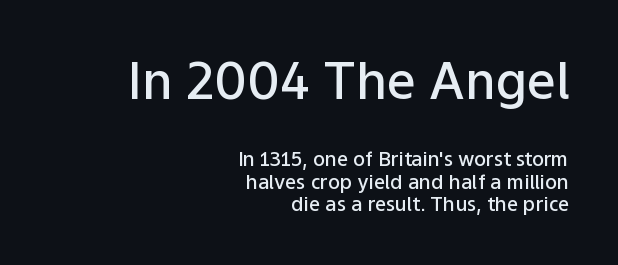
{"serif": "no", "italic": "no", "bold": "semi", "weight": "semibold", "width": "normal", "stroke_contrast": "low", "x_height": "medium", "monospaced": "no", "underline": "no", "align": "right", "line_spacing": "tight", "line_spacing_ratio": 1.11, "letter_spacing": "normal", "letter_spacing_em": 0.0, "larger_block": "first", "size_ratio": 2.55, "glyph_px": 51}
